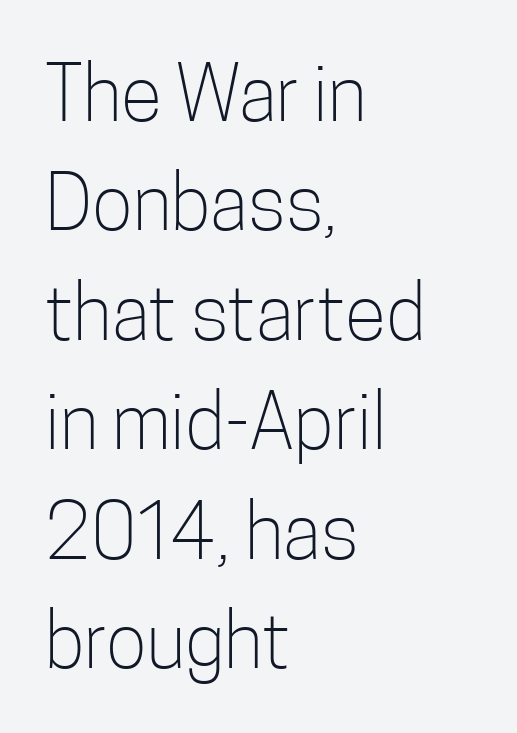
Q: Is the text bold? A: No.
Q: Is the text italic (slanted)? A: No, it is upright.
Q: Is the typeface a serif or a sans-serif typeface? A: Sans-serif.
Q: Is the text underlined? A: No.
Q: How is the paragraph aligned? A: Left-aligned.
Q: Is the spacing between letters normal or unusually wide? A: Normal.
Q: Is the spacing between lines tight, normal or loose? A: Normal.
Q: Width (condensed, normal, or wide)? A: Condensed.
Q: Stroke contrast? A: Low.
Q: x-height? A: Medium.
Q: Monospaced? A: No.
